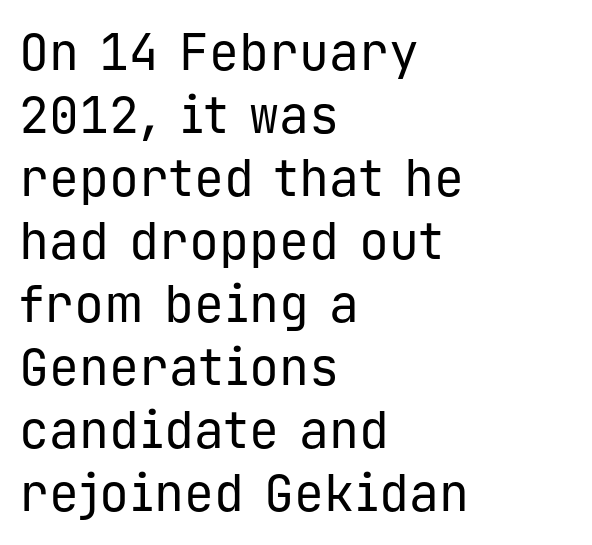
{"serif": "no", "italic": "no", "bold": "no", "weight": "regular", "width": "normal", "stroke_contrast": "low", "x_height": "medium", "monospaced": "yes", "underline": "no", "align": "left", "line_spacing": "normal", "line_spacing_ratio": 1.26, "letter_spacing": "normal", "letter_spacing_em": 0.0, "glyph_px": 50}
